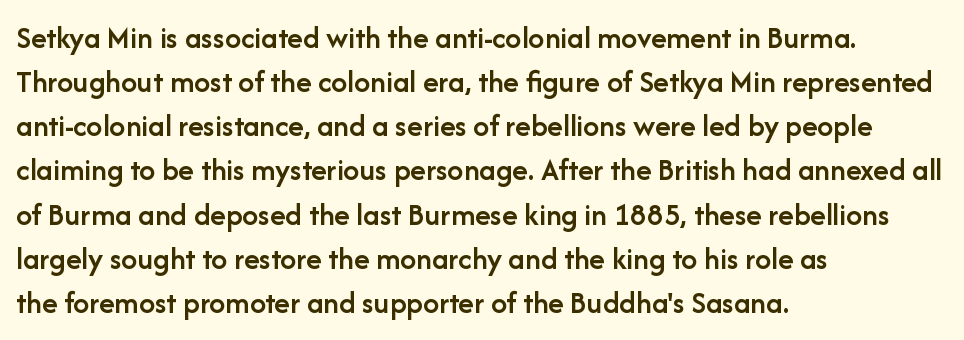
Q: Is the text bold? A: Semi-bold.
Q: Is the text italic (slanted)? A: No, it is upright.
Q: Is the typeface a serif or a sans-serif typeface? A: Sans-serif.
Q: Is the text underlined? A: No.
Q: How is the paragraph aligned? A: Left-aligned.
Q: Is the spacing between letters normal or unusually wide? A: Normal.
Q: Is the spacing between lines tight, normal or loose? A: Normal.
Q: Width (condensed, normal, or wide)? A: Normal.
Q: Stroke contrast? A: Low.
Q: x-height? A: Medium.
Q: Monospaced? A: No.
